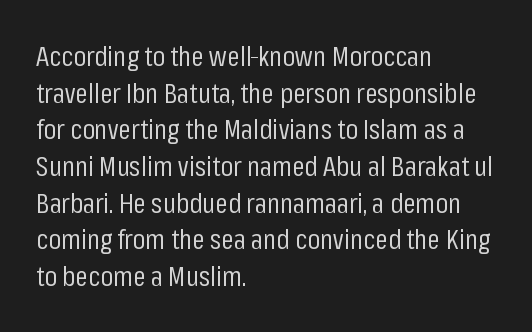
The image shows 28 px regular-weight, condensed sans-serif type, upright; set left-aligned, normal line spacing (1.31x), normal letter spacing, not underlined; low stroke contrast and a medium x-height.
